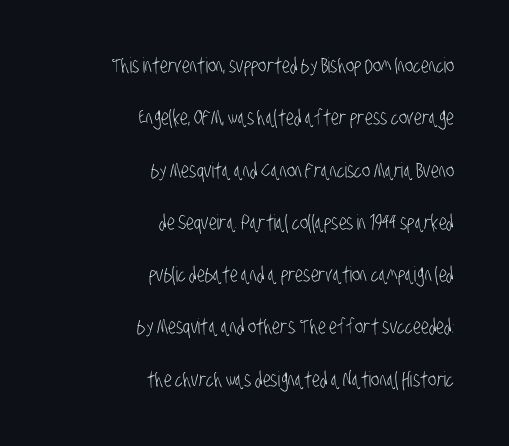
{"bold": "no", "underline": "no", "align": "right", "line_spacing": "loose", "line_spacing_ratio": 2.49, "letter_spacing": "normal", "letter_spacing_em": 0.0, "glyph_px": 21}
